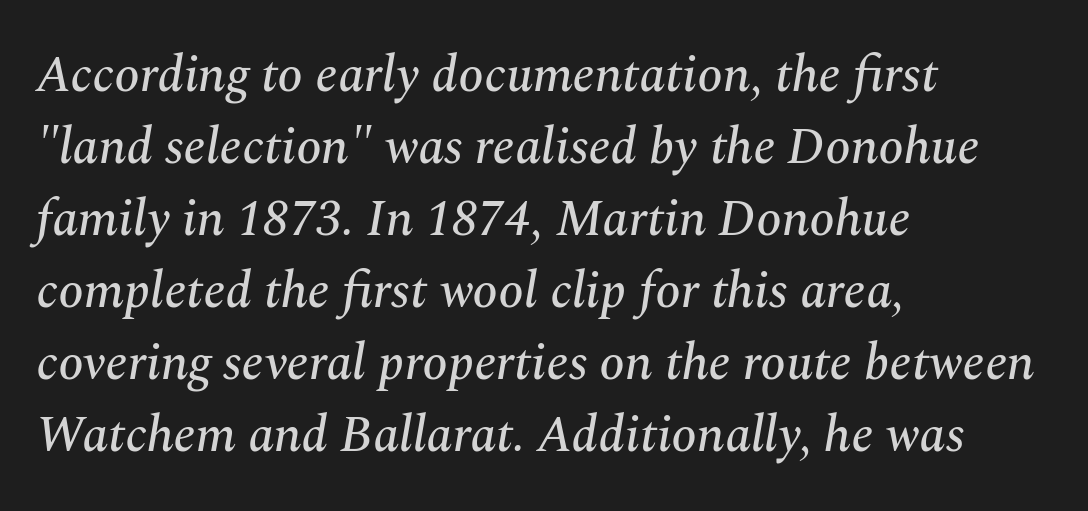
Here the designer chose a conventional face with non-uniform glyph widths. An italicized treatment has been applied to the whole sample. Regular leading. Which margin do the lines hug? The left one — the right edge is uneven. Yep, those are serifs on the letters.
